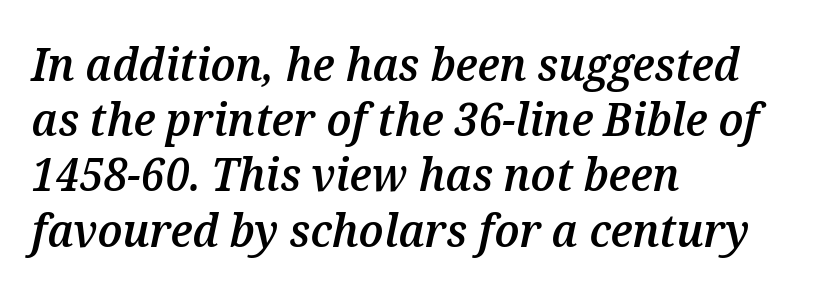
{"italic": "yes", "lean": "right", "slant_degrees": 12, "bold": "semi", "weight": "semibold", "width": "normal", "stroke_contrast": "medium", "x_height": "medium", "monospaced": "no", "underline": "no", "align": "left", "line_spacing_ratio": 1.2, "letter_spacing": "normal", "letter_spacing_em": 0.0, "glyph_px": 46}
